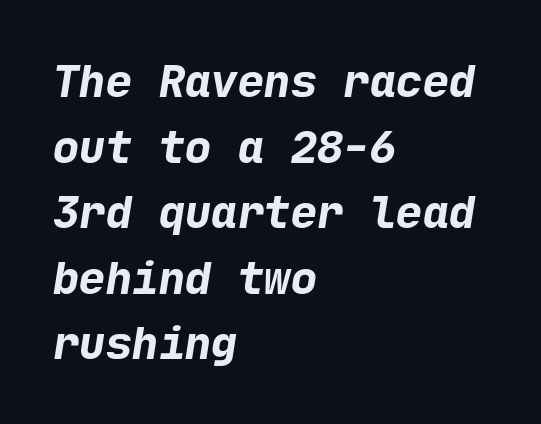
The image shows 44 px bold sans-serif type; set left-aligned, normal line spacing (1.49x), normal letter spacing, not underlined; low stroke contrast and a medium x-height.
